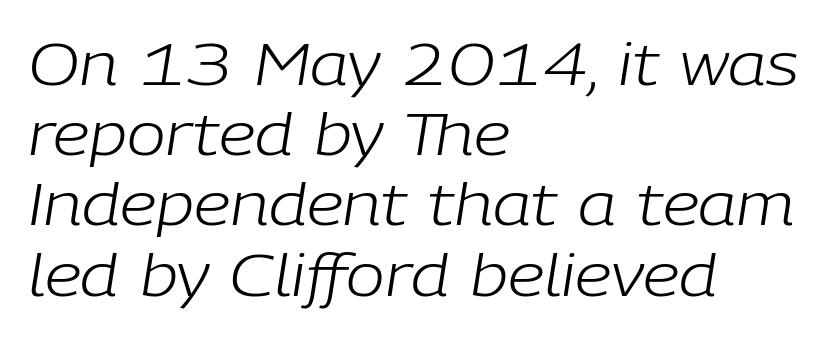
Q: Is the text bold? A: No.
Q: Is the text italic (slanted)? A: Yes, it leans right by about 9 degrees.
Q: Is the text underlined? A: No.
Q: How is the paragraph aligned? A: Left-aligned.
Q: Is the spacing between letters normal or unusually wide? A: Normal.
Q: Width (condensed, normal, or wide)? A: Normal.
Q: Stroke contrast? A: Low.
Q: x-height? A: Medium.
Q: Monospaced? A: No.
